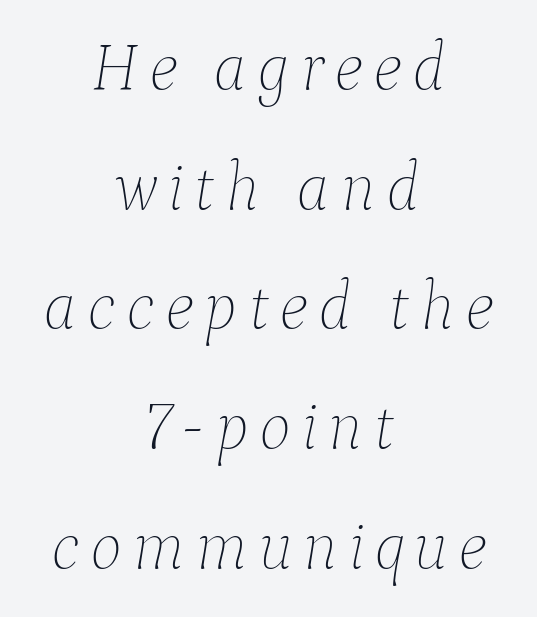
Q: Is the text bold? A: No.
Q: Is the text italic (slanted)? A: Yes, it leans right by about 9 degrees.
Q: Is the text underlined? A: No.
Q: How is the paragraph aligned? A: Centered.
Q: Width (condensed, normal, or wide)? A: Normal.
Q: Stroke contrast? A: Low.
Q: x-height? A: Medium.
Q: Monospaced? A: No.
